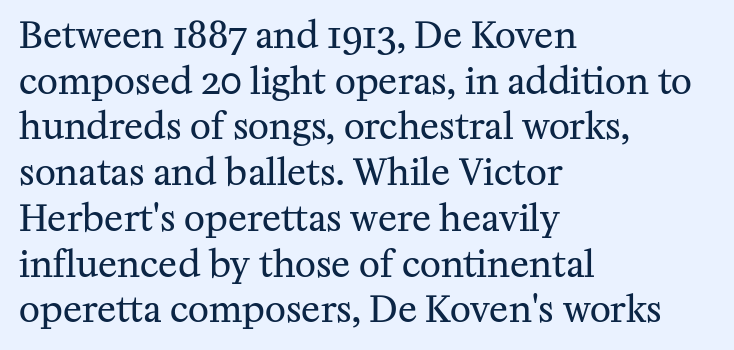
A roman cut, with each character standing at attention. The type family on display is of the serif kind. No heavy texture on the line: the type isn't bold. Lines of text with bare space underneath. Looks like regular typesetting: each glyph gets only the width it needs. Horizontally, the lines are justified to the leading edge only.
